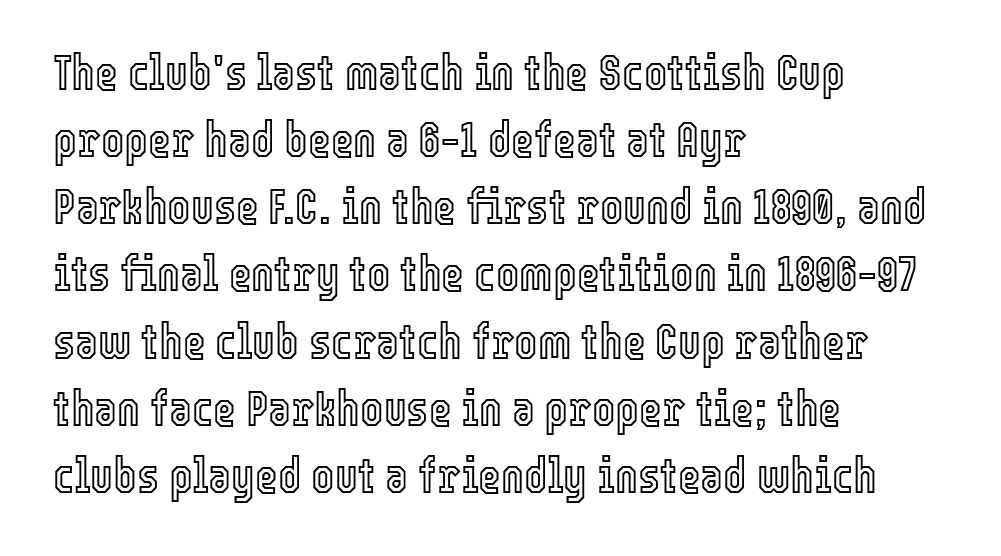
Vertically, the passage feels balanced, rows spaced as you'd expect. Think of a printed novel: that variable character pitch is what you see here. Descenders hang freely into open space. Notice how the stems are strictly vertical — no italics here.
